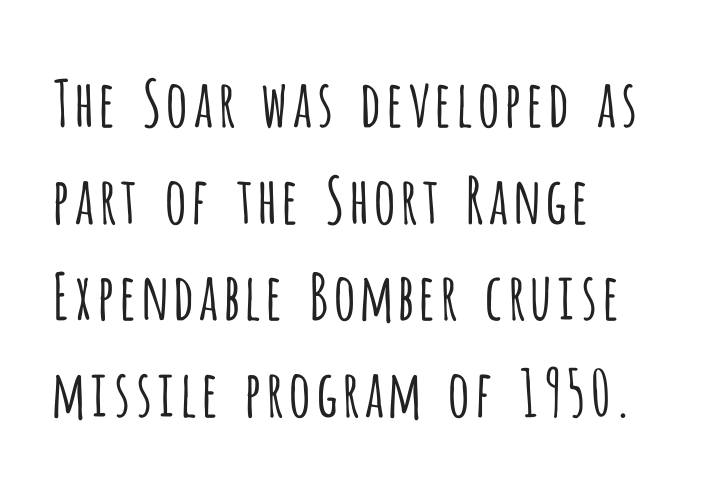
{"serif": "no", "italic": "no", "bold": "no", "weight": "light", "width": "condensed", "stroke_contrast": "low", "x_height": "large", "monospaced": "no", "underline": "no", "align": "left", "line_spacing": "normal", "line_spacing_ratio": 1.51, "letter_spacing": "normal", "letter_spacing_em": 0.0, "glyph_px": 64}
